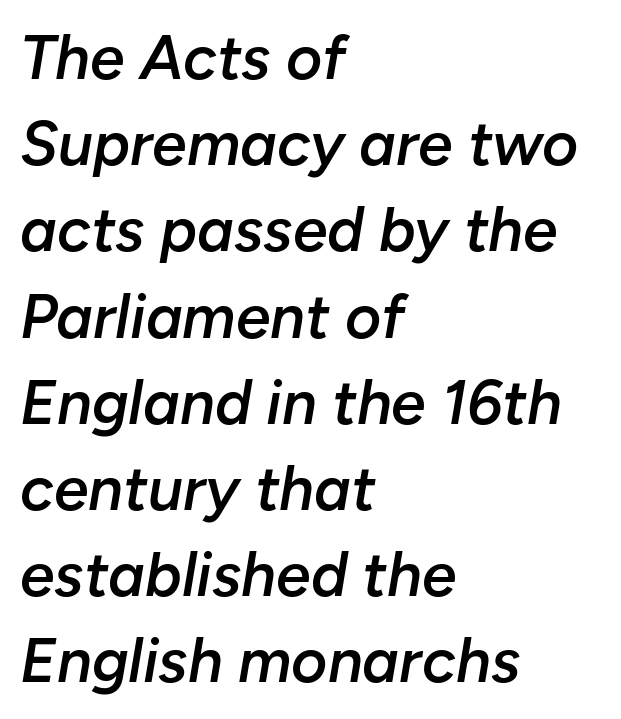
{"italic": "yes", "lean": "right", "slant_degrees": 10, "bold": "semi", "weight": "semibold", "width": "normal", "stroke_contrast": "low", "x_height": "medium", "monospaced": "no", "underline": "no", "align": "left", "line_spacing": "normal", "line_spacing_ratio": 1.39, "letter_spacing": "normal", "letter_spacing_em": 0.0, "glyph_px": 62}
